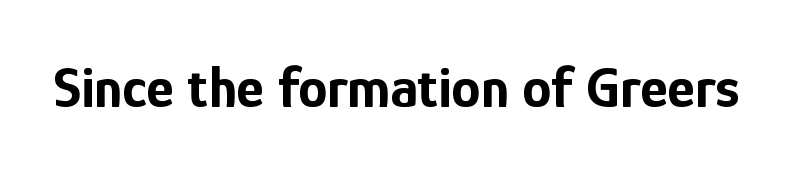
{"serif": "no", "italic": "no", "bold": "yes", "weight": "bold", "width": "condensed", "stroke_contrast": "low", "x_height": "medium", "monospaced": "no", "underline": "no", "letter_spacing": "normal", "letter_spacing_em": 0.0, "glyph_px": 59}
